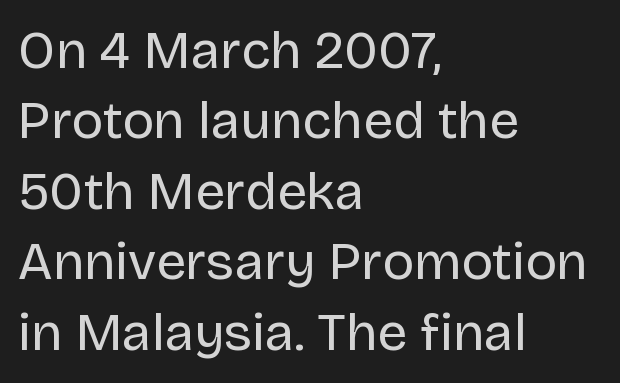
Here the glyphs are tracked normally, forming tight word shapes. The text block is weighted toward the left margin, trailing off unevenly rightward. It's the straight-up-and-down kind of type. A light-to-regular cut is what we see here. Are there feet on the stems? There aren't — it's a sans. The face used here is proportionally spaced, like ordinary book or web type.
